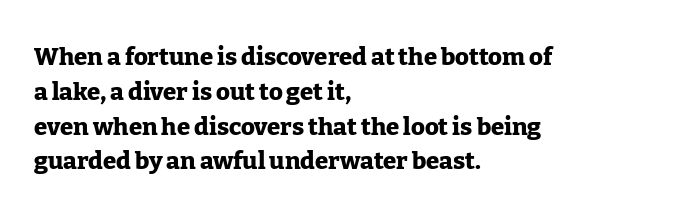
Nope, not italic — everything's standing straight. The passage shown has conventional tracking throughout. Bold? Absolutely — the strokes are thick and heavy. If you drew a ruler down the left edge, every line would touch it. The gap between lines stays unmarked. Horizontal bands of white between lines are of average thickness.
